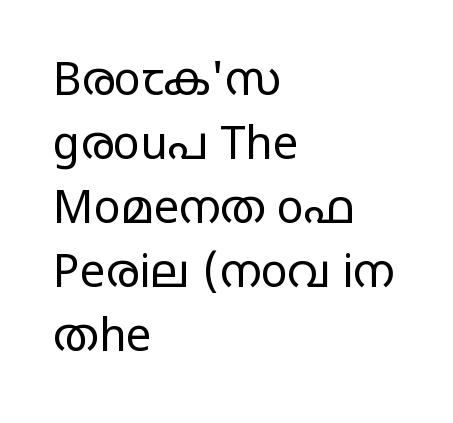
{"serif": "no", "italic": "no", "bold": "no", "weight": "regular", "width": "wide", "stroke_contrast": "low", "x_height": "large", "monospaced": "no", "underline": "no", "align": "left", "line_spacing": "normal", "line_spacing_ratio": 1.42, "letter_spacing": "normal", "letter_spacing_em": 0.0, "glyph_px": 45}
